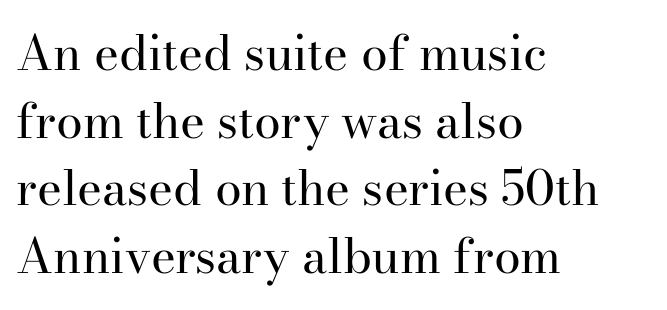
{"serif": "yes", "italic": "no", "bold": "no", "weight": "regular", "width": "normal", "stroke_contrast": "high", "x_height": "small", "monospaced": "no", "underline": "no", "align": "left", "line_spacing": "normal", "line_spacing_ratio": 1.41, "letter_spacing": "normal", "letter_spacing_em": 0.0, "glyph_px": 48}
